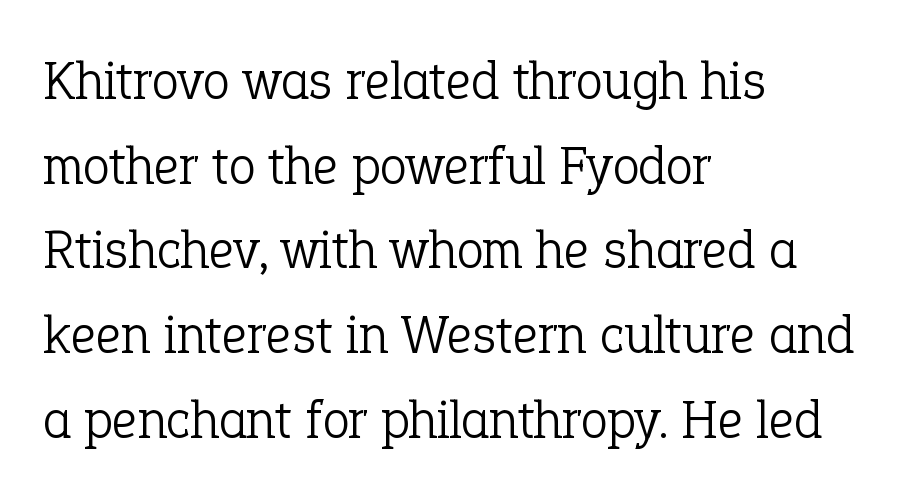
Varying glyph widths throughout — classic text-font behaviour. Words float on clear page, feet unadorned. What's the leading like? Ordinary, nothing unusual. Tracking here is standard; glyphs follow each other at the usual distance. Is the type heavy? It reads as light-to-regular instead. This is roman type, the default non-slanted kind.
